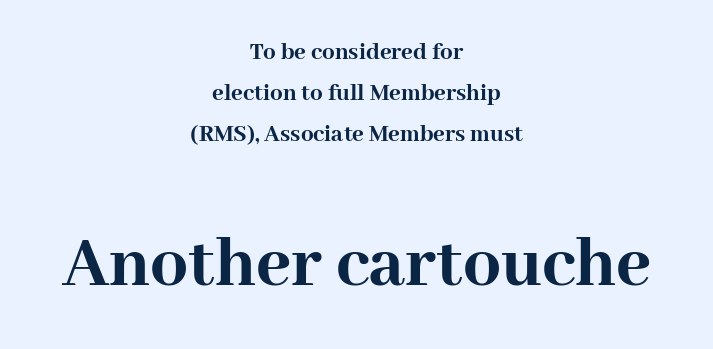
Characters follow at the spacing the type designer built in. Spacing verdict: proportional, widths tailored to each character. One glance says typical: line gaps are just what's usual. The composition opens small and finishes big. The foot of each line stays bare and open. Notice how the passage keeps no hard edge, just a central spine.
